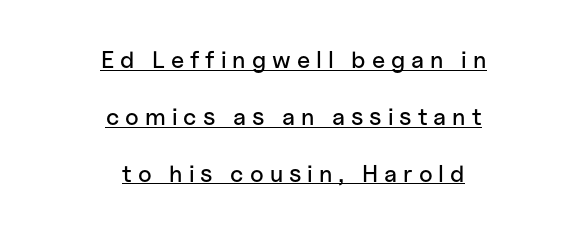
Q: Is the text italic (slanted)? A: No, it is upright.
Q: Is the text underlined? A: Yes.
Q: How is the paragraph aligned? A: Centered.
Q: Is the spacing between letters normal or unusually wide? A: Unusually wide.
Q: Is the spacing between lines tight, normal or loose? A: Loose.
